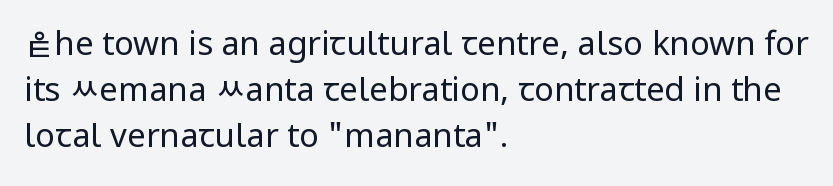
Q: Is the text bold? A: No.
Q: Is the text italic (slanted)? A: No, it is upright.
Q: Is the typeface a serif or a sans-serif typeface? A: Sans-serif.
Q: Is the text underlined? A: No.
Q: How is the paragraph aligned? A: Left-aligned.
Q: Is the spacing between letters normal or unusually wide? A: Normal.
Q: Is the spacing between lines tight, normal or loose? A: Normal.
Q: Width (condensed, normal, or wide)? A: Normal.
Q: Stroke contrast? A: Low.
Q: x-height? A: Medium.
Q: Monospaced? A: No.
